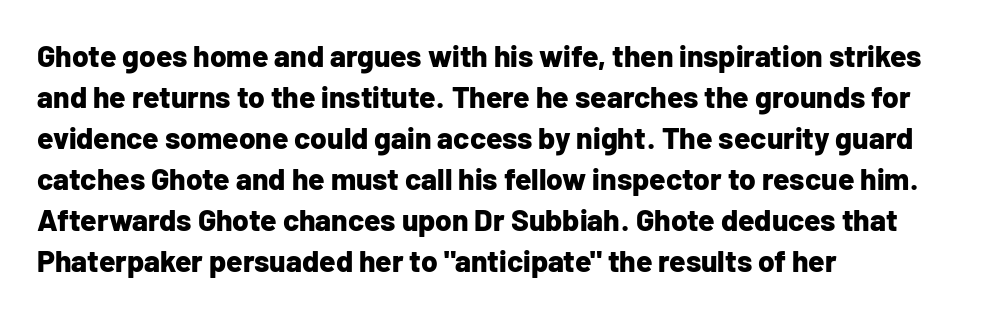
{"serif": "no", "italic": "no", "bold": "yes", "weight": "bold", "width": "normal", "stroke_contrast": "low", "x_height": "medium", "monospaced": "no", "underline": "no", "align": "left", "line_spacing": "normal", "line_spacing_ratio": 1.37, "letter_spacing": "normal", "letter_spacing_em": 0.0, "glyph_px": 30}
